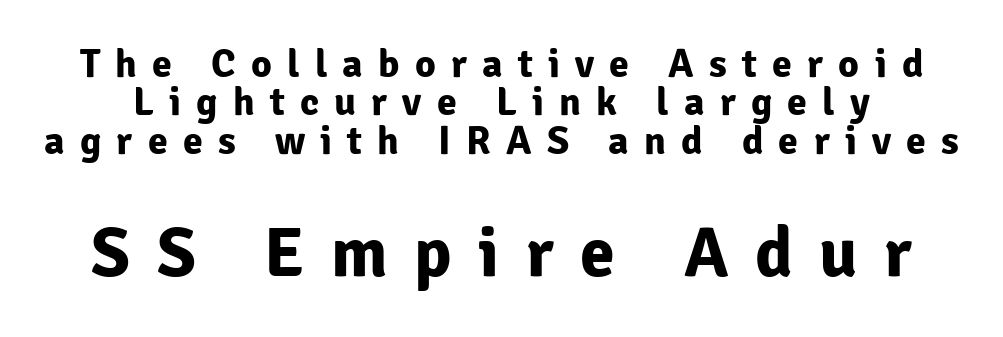
Q: Is the text bold? A: Yes.
Q: Is the text italic (slanted)? A: No, it is upright.
Q: Is the typeface a serif or a sans-serif typeface? A: Sans-serif.
Q: Is the text underlined? A: No.
Q: Is the spacing between letters normal or unusually wide? A: Unusually wide.
Q: Is the spacing between lines tight, normal or loose? A: Tight.
Q: Which block of text is set in a larger size, the first (top) or the second (bottom)? A: The second (bottom) one.
Q: Width (condensed, normal, or wide)? A: Normal.
Q: Stroke contrast? A: Low.
Q: x-height? A: Medium.
Q: Monospaced? A: No.
